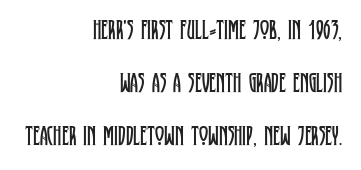
{"serif": "yes", "italic": "no", "bold": "no", "weight": "regular", "width": "condensed", "stroke_contrast": "low", "x_height": "large", "monospaced": "no", "underline": "no", "align": "right", "line_spacing_ratio": 1.89, "letter_spacing": "normal", "letter_spacing_em": 0.0, "glyph_px": 28}
